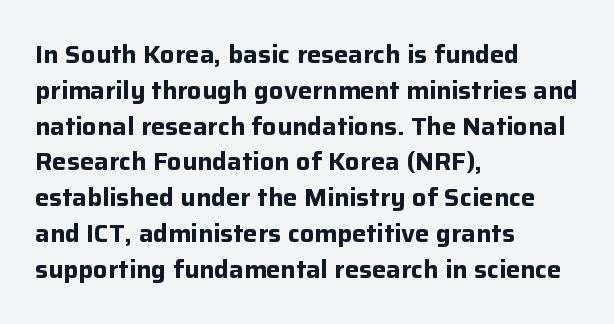
Q: Is the text bold? A: Yes.
Q: Is the text italic (slanted)? A: No, it is upright.
Q: Is the text underlined? A: No.
Q: How is the paragraph aligned? A: Left-aligned.
Q: Is the spacing between letters normal or unusually wide? A: Normal.
Q: Is the spacing between lines tight, normal or loose? A: Normal.
